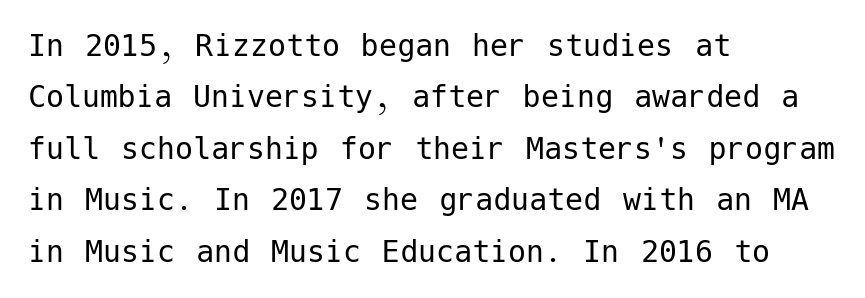
Rows of type keep a routine distance in the vertical direction. Rule under the text: the space is simply empty. If you drew a line through each stem, it would be perfectly vertical. The weight would be labelled regular, book, light, or lighter still. The passage is arranged the way most books set body copy — flush left. Here the glyphs are tracked normally, forming tight word shapes.
